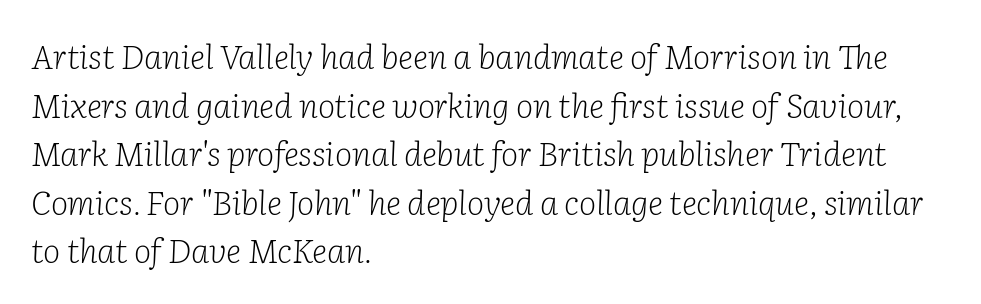
Q: Is the text bold? A: No.
Q: Is the text italic (slanted)? A: Yes, it leans right by about 2 degrees.
Q: Is the typeface a serif or a sans-serif typeface? A: Serif.
Q: Is the text underlined? A: No.
Q: How is the paragraph aligned? A: Left-aligned.
Q: Is the spacing between letters normal or unusually wide? A: Normal.
Q: Is the spacing between lines tight, normal or loose? A: Normal.
Q: Width (condensed, normal, or wide)? A: Normal.
Q: Stroke contrast? A: Low.
Q: x-height? A: Medium.
Q: Monospaced? A: No.
